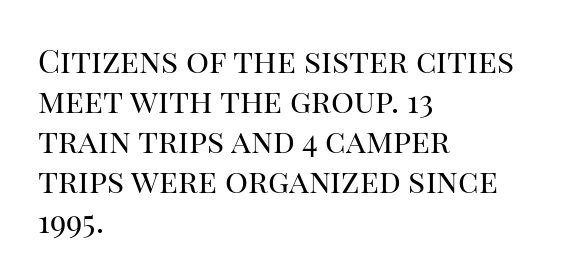
{"serif": "yes", "italic": "no", "bold": "no", "weight": "regular", "width": "normal", "stroke_contrast": "high", "x_height": "large", "monospaced": "no", "underline": "no", "align": "left", "line_spacing": "normal", "line_spacing_ratio": 1.25, "letter_spacing": "normal", "letter_spacing_em": 0.0, "glyph_px": 32}
